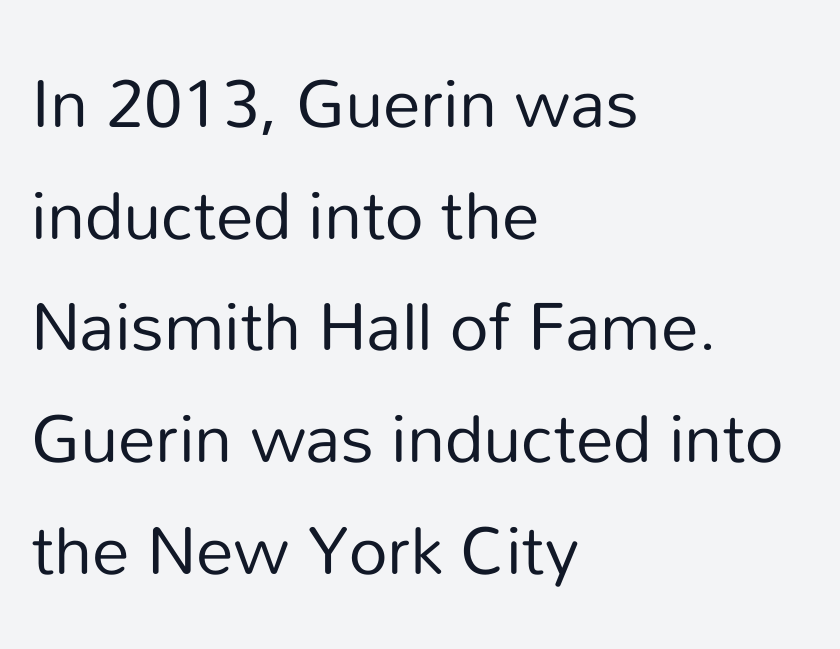
The image shows 75 px regular-weight sans-serif type, upright; set left-aligned, normal line spacing (1.49x), normal letter spacing, not underlined; low stroke contrast and a medium x-height.
